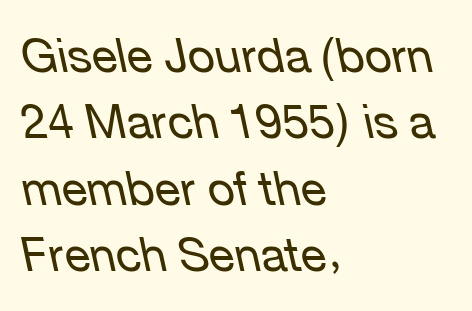
Q: Is the text bold? A: No.
Q: Is the text italic (slanted)? A: Yes, it leans left by about 12 degrees.
Q: Is the text underlined? A: No.
Q: How is the paragraph aligned? A: Left-aligned.
Q: Is the spacing between letters normal or unusually wide? A: Normal.
Q: Is the spacing between lines tight, normal or loose? A: Normal.
Q: Width (condensed, normal, or wide)? A: Normal.
Q: Stroke contrast? A: Low.
Q: x-height? A: Medium.
Q: Monospaced? A: No.
